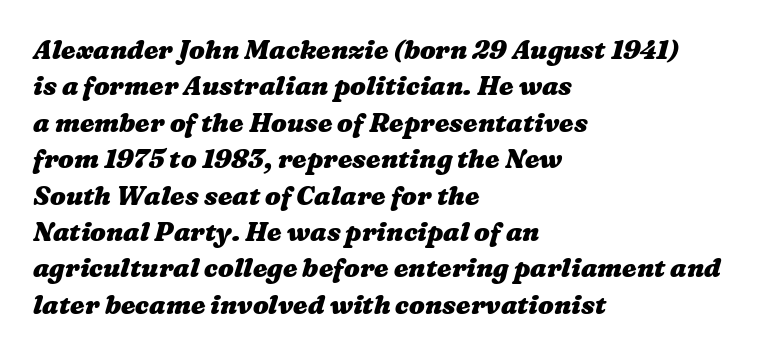
The space between consecutive lines is moderate. The paragraph has a hard left edge and a soft right edge. Descender tails drop into unmarked territory. As a designer I'd log this as weight 700, bold.
